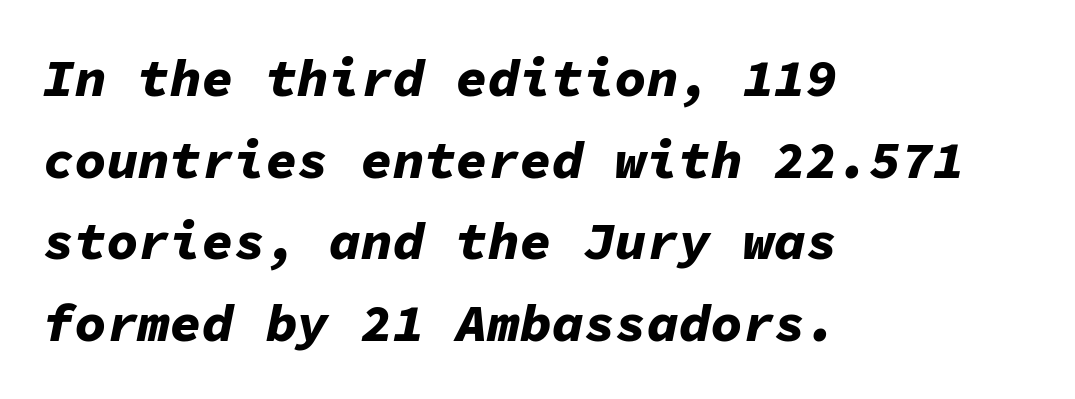
Q: Is the text bold? A: Yes.
Q: Is the text italic (slanted)? A: Yes, it leans right by about 11 degrees.
Q: Is the text underlined? A: No.
Q: How is the paragraph aligned? A: Left-aligned.
Q: Is the spacing between letters normal or unusually wide? A: Normal.
Q: Is the spacing between lines tight, normal or loose? A: Normal.
Q: Width (condensed, normal, or wide)? A: Normal.
Q: Stroke contrast? A: Low.
Q: x-height? A: Medium.
Q: Monospaced? A: Yes.
